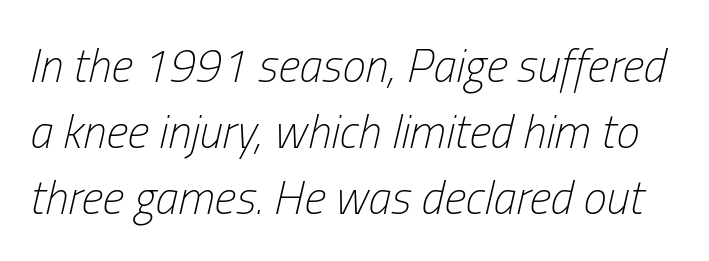
Q: Is the text bold? A: No.
Q: Is the text italic (slanted)? A: Yes, it leans right by about 13 degrees.
Q: Is the text underlined? A: No.
Q: Is the spacing between letters normal or unusually wide? A: Normal.
Q: Is the spacing between lines tight, normal or loose? A: Normal.
Q: Width (condensed, normal, or wide)? A: Condensed.
Q: Stroke contrast? A: Low.
Q: x-height? A: Medium.
Q: Monospaced? A: No.
